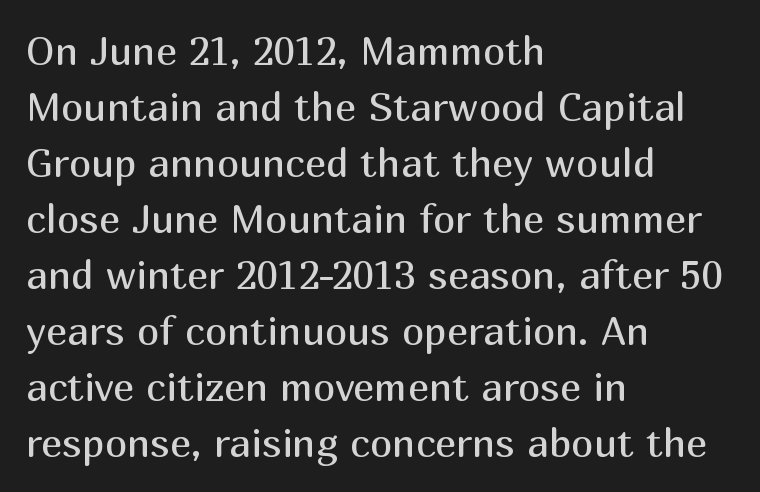
The area under the type is left untouched. The type sits square on the baseline with zero lean. The passage shown is typed in a proportional face where columns would drift. Is there much room between lines? A standard amount, neither cramped nor airy. Heaviness? Minimal to ordinary, like unemphasized prose.
